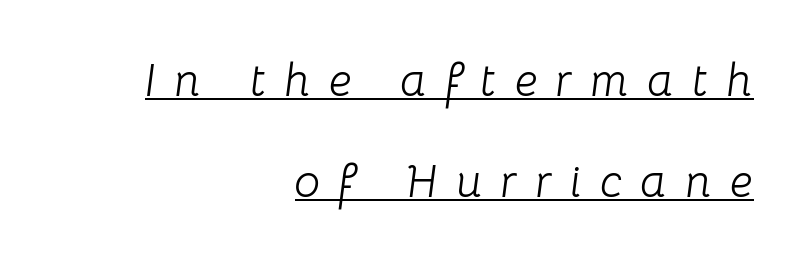
{"italic": "yes", "lean": "right", "slant_degrees": 8, "bold": "no", "weight": "light", "width": "normal", "stroke_contrast": "low", "x_height": "medium", "monospaced": "no", "underline": "yes", "align": "right", "line_spacing": "loose", "line_spacing_ratio": 2.19, "letter_spacing": "wide", "letter_spacing_em": 0.4, "glyph_px": 46}
